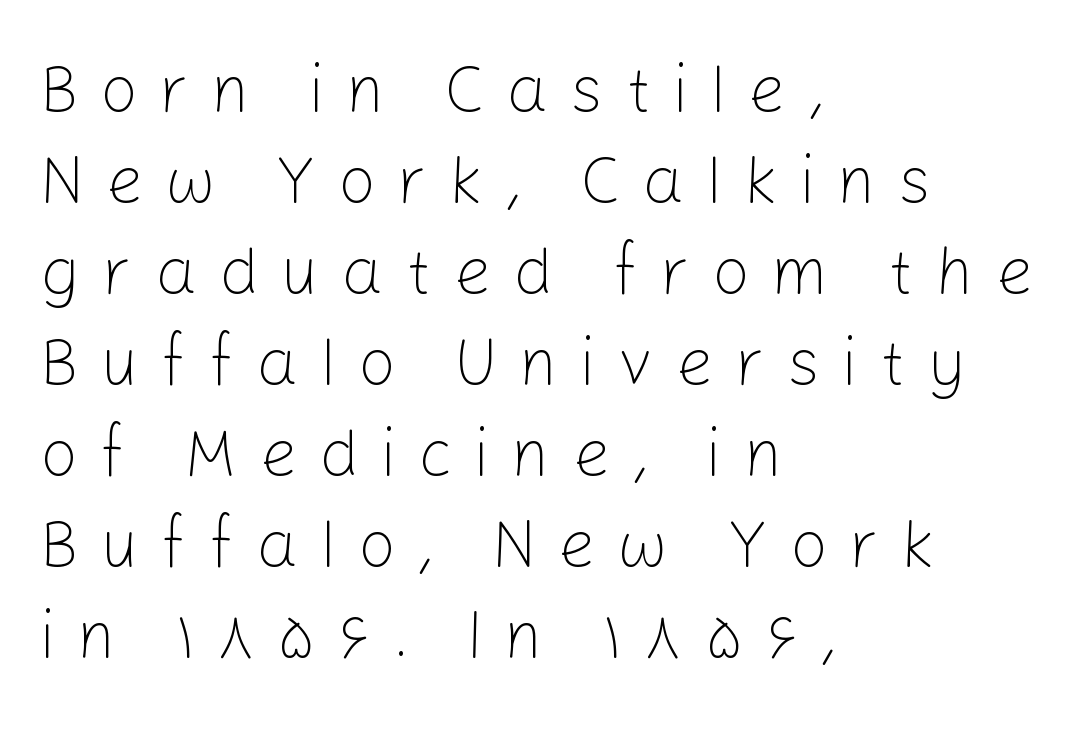
Every row of glyphs begins at an identical x-position on the left. Just letters on the line, the space beneath them empty. Look at the bottom of the vertical strokes: they stop flat, with no serifs. Evenly set lines give the paragraph a standard silhouette. The face used here is proportionally spaced, like ordinary book or web type. On a weight scale, this lands at 450 or below.
